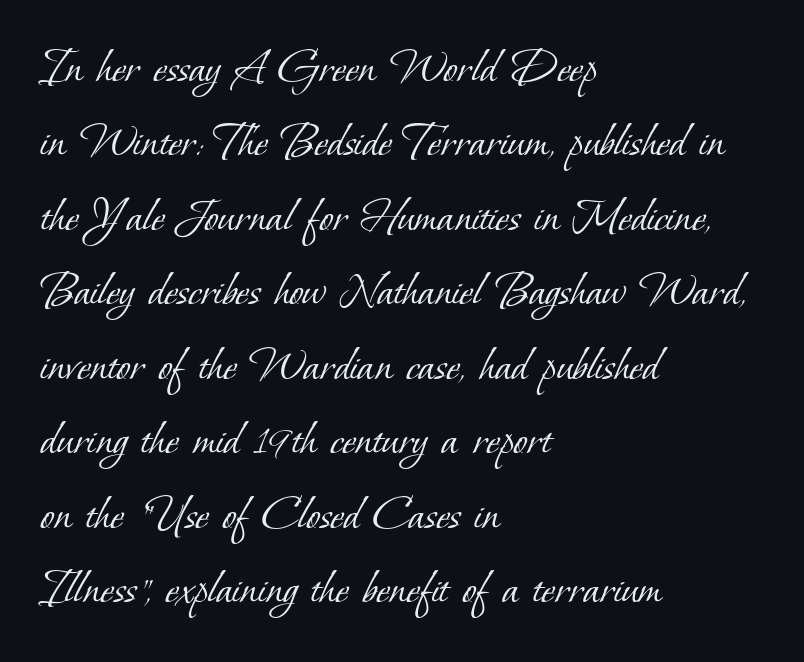
Compared with typical paragraphs, the rows here are spaced about the same. Casual observation: everything's shoved over to the left. Is this a heavy cut? Hardly; it is regular or lighter. Characters follow at the spacing the type designer built in. You could not count columns in this text — the font is proportionally spaced.
